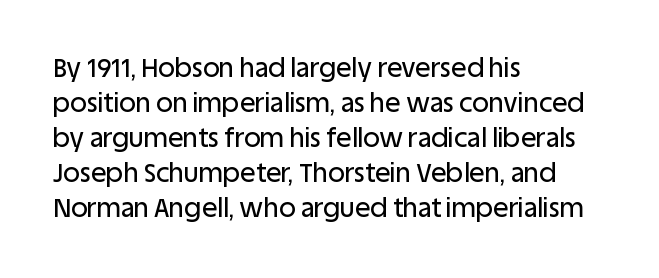
Upright lettering throughout. A classic flush-left, rag-right setting is used for this passage. Underlining? Definitely not there. The passage shown stacks its lines at a standard gap. The letterforms sit shoulder to shoulder at normal distance.
